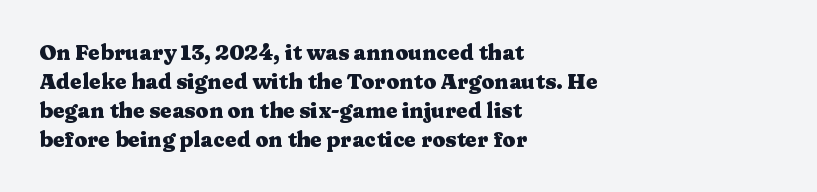
The image shows 21 px bold type, upright; set left-aligned, normal line spacing (1.38x), normal letter spacing, not underlined.
